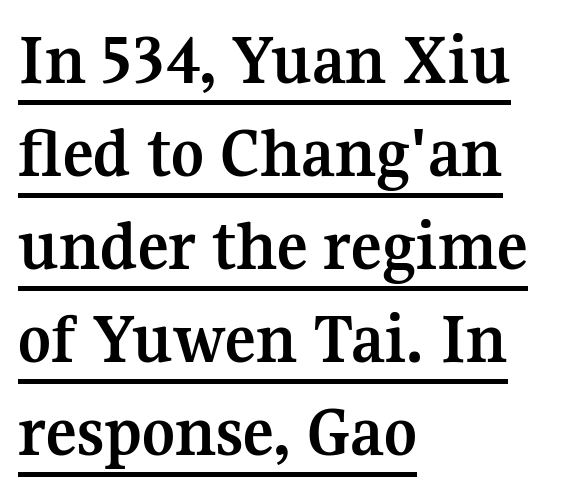
Q: Is the text bold? A: Yes.
Q: Is the text italic (slanted)? A: No, it is upright.
Q: Is the typeface a serif or a sans-serif typeface? A: Serif.
Q: Is the text underlined? A: Yes.
Q: How is the paragraph aligned? A: Left-aligned.
Q: Is the spacing between letters normal or unusually wide? A: Normal.
Q: Is the spacing between lines tight, normal or loose? A: Normal.
Q: Width (condensed, normal, or wide)? A: Normal.
Q: Stroke contrast? A: Medium.
Q: x-height? A: Medium.
Q: Monospaced? A: No.
